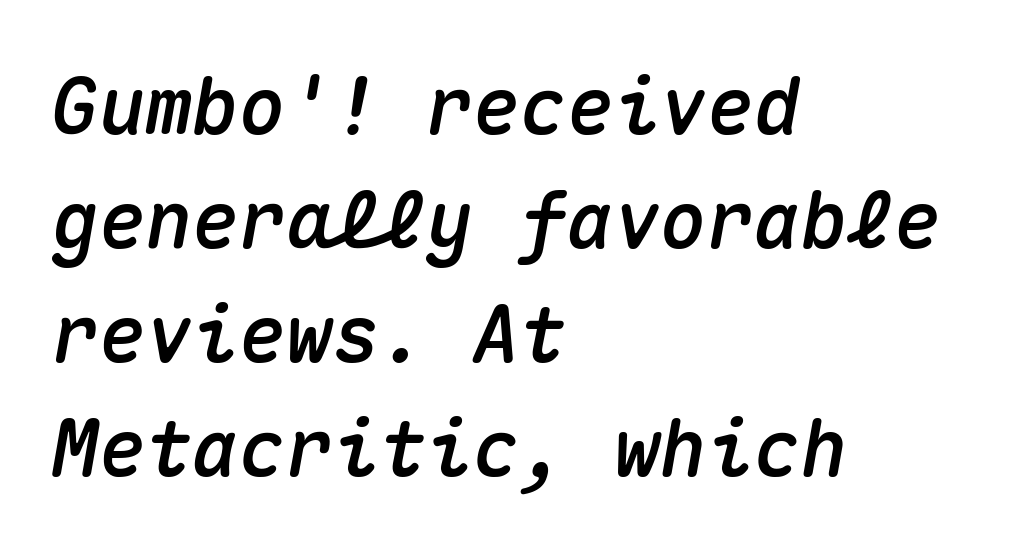
Q: Is the text italic (slanted)? A: Yes, it leans right by about 10 degrees.
Q: Is the text underlined? A: No.
Q: How is the paragraph aligned? A: Left-aligned.
Q: Is the spacing between letters normal or unusually wide? A: Normal.
Q: Is the spacing between lines tight, normal or loose? A: Normal.
Q: Width (condensed, normal, or wide)? A: Normal.
Q: Stroke contrast? A: Medium.
Q: x-height? A: Medium.
Q: Monospaced? A: Yes.
